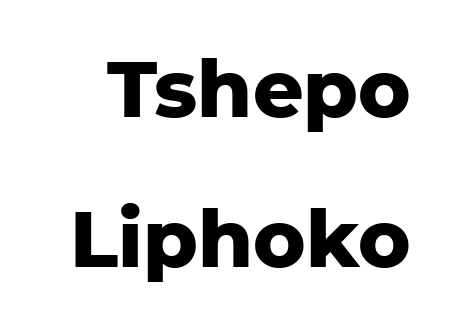
The image shows 79 px heavy sans-serif type, upright; set loose line spacing (1.9x), normal letter spacing, not underlined; low stroke contrast and a medium x-height.
